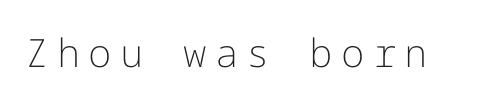
The image shows 39 px light sans-serif type, upright; set unusually wide letter spacing (+0.21 em), not underlined; low stroke contrast and a medium x-height.
